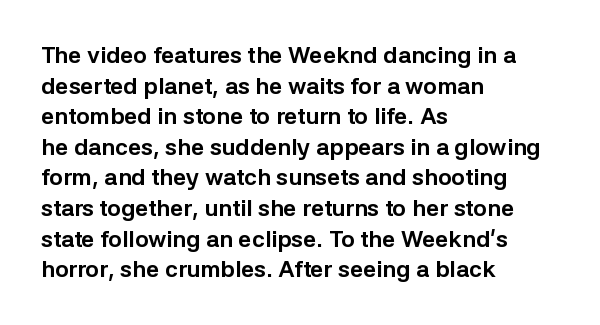
{"italic": "no", "bold": "yes", "underline": "no", "align": "left", "line_spacing": "normal", "line_spacing_ratio": 1.33, "letter_spacing": "normal", "letter_spacing_em": 0.0, "glyph_px": 23}
